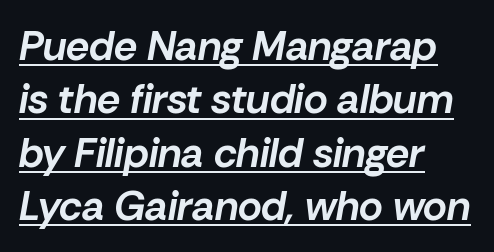
{"italic": "yes", "lean": "right", "slant_degrees": 10, "bold": "yes", "weight": "bold", "width": "normal", "stroke_contrast": "low", "x_height": "medium", "monospaced": "no", "underline": "yes", "align": "left", "line_spacing": "normal", "line_spacing_ratio": 1.3, "letter_spacing": "normal", "letter_spacing_em": 0.0, "glyph_px": 41}
